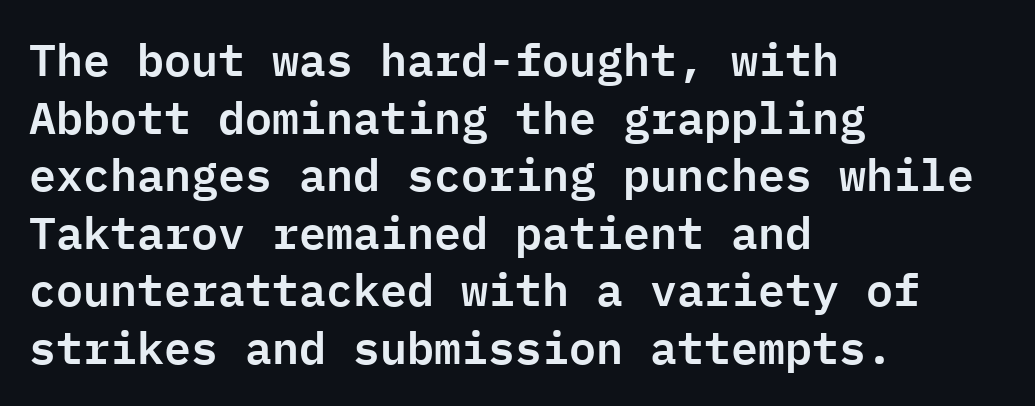
Q: Is the text italic (slanted)? A: No, it is upright.
Q: Is the typeface a serif or a sans-serif typeface? A: Sans-serif.
Q: Is the text underlined? A: No.
Q: How is the paragraph aligned? A: Left-aligned.
Q: Is the spacing between letters normal or unusually wide? A: Normal.
Q: Is the spacing between lines tight, normal or loose? A: Normal.
Q: Width (condensed, normal, or wide)? A: Normal.
Q: Stroke contrast? A: Low.
Q: x-height? A: Medium.
Q: Monospaced? A: Yes.
